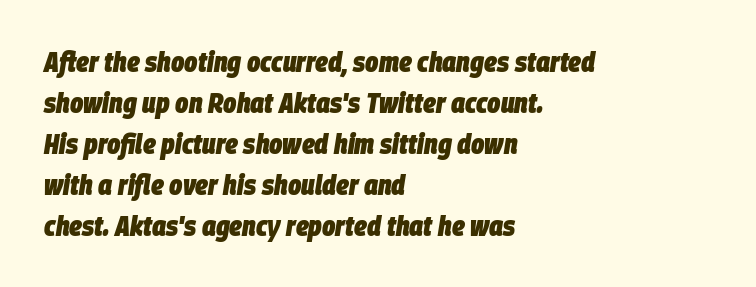
{"italic": "yes", "lean": "right", "slant_degrees": 9, "bold": "yes", "weight": "heavy", "width": "condensed", "stroke_contrast": "low", "x_height": "large", "monospaced": "no", "underline": "no", "align": "left", "line_spacing": "normal", "line_spacing_ratio": 1.46, "letter_spacing": "normal", "letter_spacing_em": 0.0, "glyph_px": 28}
